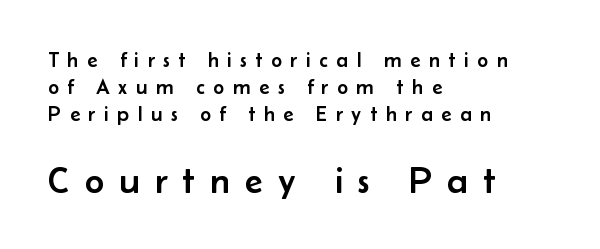
{"serif": "no", "italic": "no", "width": "normal", "stroke_contrast": "low", "x_height": "small", "monospaced": "no", "underline": "no", "align": "left", "line_spacing": "normal", "line_spacing_ratio": 1.29, "letter_spacing": "wide", "letter_spacing_em": 0.41, "larger_block": "second", "size_ratio": 1.76, "glyph_px": 37}
